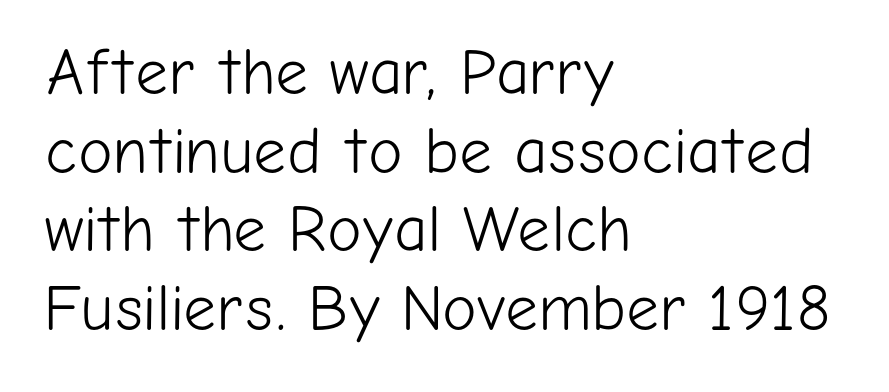
Q: Is the text bold? A: No.
Q: Is the text italic (slanted)? A: No, it is upright.
Q: Is the typeface a serif or a sans-serif typeface? A: Sans-serif.
Q: Is the text underlined? A: No.
Q: How is the paragraph aligned? A: Left-aligned.
Q: Is the spacing between letters normal or unusually wide? A: Normal.
Q: Width (condensed, normal, or wide)? A: Normal.
Q: Stroke contrast? A: Low.
Q: x-height? A: Medium.
Q: Monospaced? A: No.
